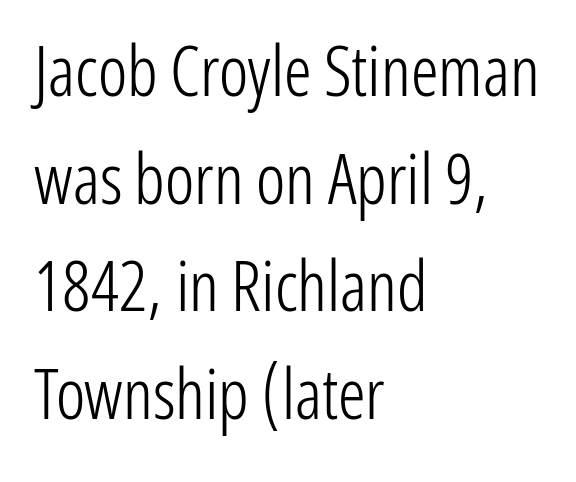
The image shows 69 px light, condensed sans-serif type, upright; set left-aligned, normal line spacing (1.56x), normal letter spacing, not underlined; low stroke contrast and a medium x-height.
